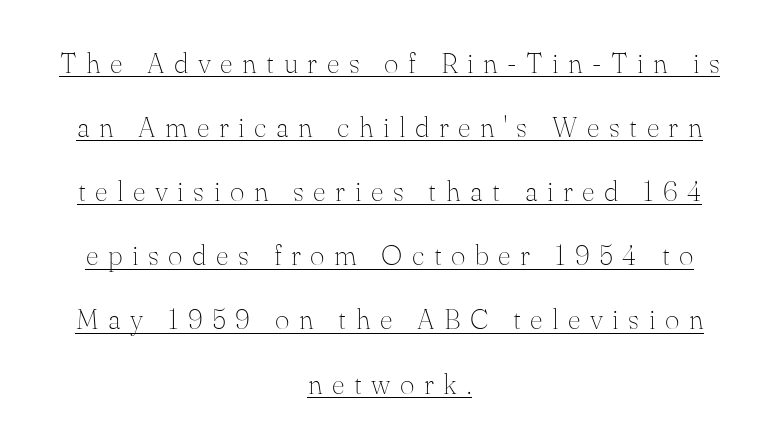
Note the varied advance widths — an 'i' is clearly narrower than an 'm'. A typesetter would call this leading open, well beyond the default. The lettering stays uniformly vertical, giving the passage a roman look. The letterforms sit at book weight or below. The type is letterspaced generously, with wide tracking. Every row of glyphs is offset so its center matches the block's center.
